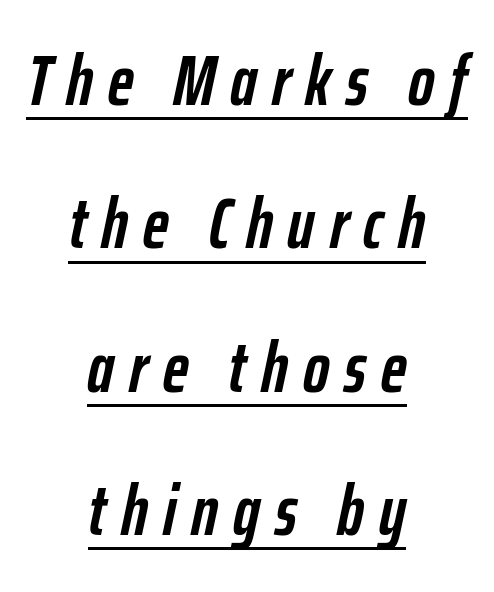
{"italic": "yes", "lean": "right", "slant_degrees": 12, "bold": "yes", "weight": "semibold", "width": "condensed", "stroke_contrast": "low", "x_height": "medium", "monospaced": "no", "underline": "yes", "align": "center", "line_spacing": "loose", "line_spacing_ratio": 2.02, "letter_spacing": "wide", "letter_spacing_em": 0.21, "glyph_px": 71}
